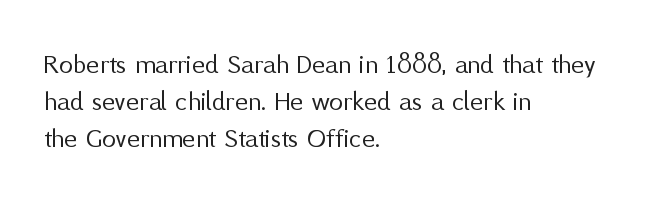
The image shows 28 px regular-weight sans-serif type, upright; set left-aligned, normal line spacing (1.32x), normal letter spacing, not underlined; medium stroke contrast and a medium x-height.
